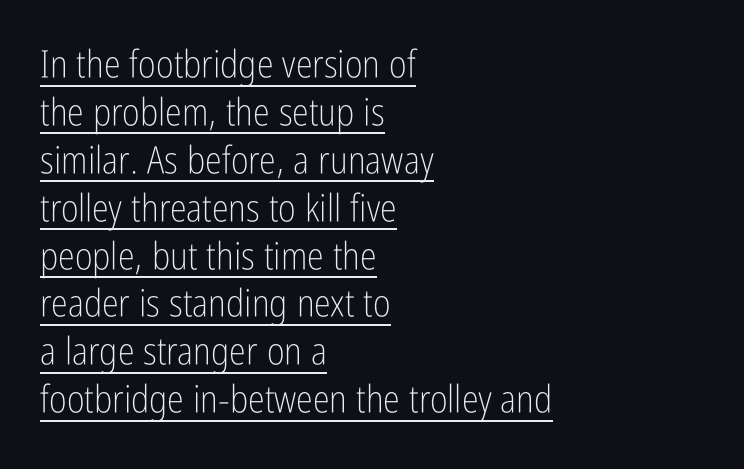
The image shows 38 px light, condensed sans-serif type, upright; set left-aligned, normal line spacing (1.26x), normal letter spacing, underlined; low stroke contrast and a medium x-height.
